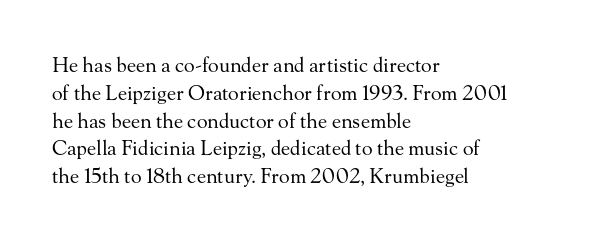
The image shows 20 px text type, upright; set left-aligned, normal line spacing (1.39x), normal letter spacing, not underlined.
